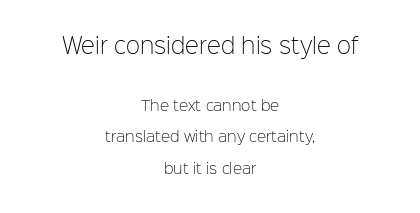
Q: Is the text bold? A: No.
Q: Is the text italic (slanted)? A: No, it is upright.
Q: Is the text underlined? A: No.
Q: How is the paragraph aligned? A: Centered.
Q: Is the spacing between letters normal or unusually wide? A: Normal.
Q: Is the spacing between lines tight, normal or loose? A: Loose.
Q: Which block of text is set in a larger size, the first (top) or the second (bottom)? A: The first (top) one.
